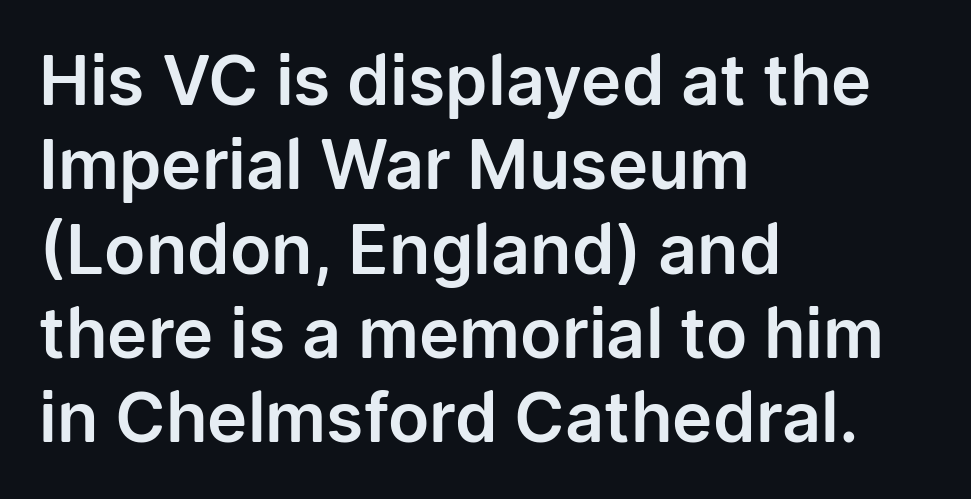
Varying glyph widths throughout — classic text-font behaviour. The space beneath each line is pristine and unruled. Upright lettering throughout. Look at the bottom of the vertical strokes: they stop flat, with no serifs. Words appear dense and cohesive because spacing is normal.
